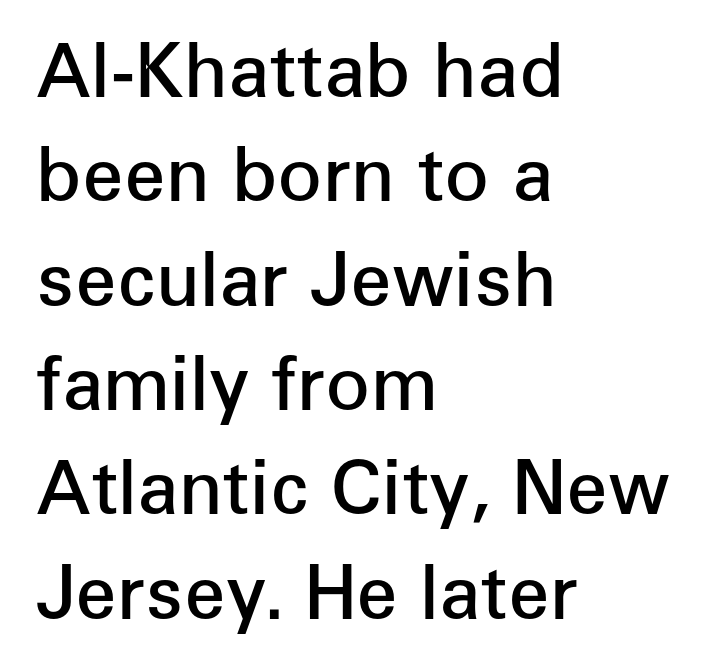
{"serif": "no", "italic": "no", "bold": "semi", "weight": "semibold", "width": "normal", "stroke_contrast": "low", "x_height": "medium", "monospaced": "no", "underline": "no", "align": "left", "line_spacing": "normal", "line_spacing_ratio": 1.41, "letter_spacing": "normal", "letter_spacing_em": 0.0, "glyph_px": 74}
